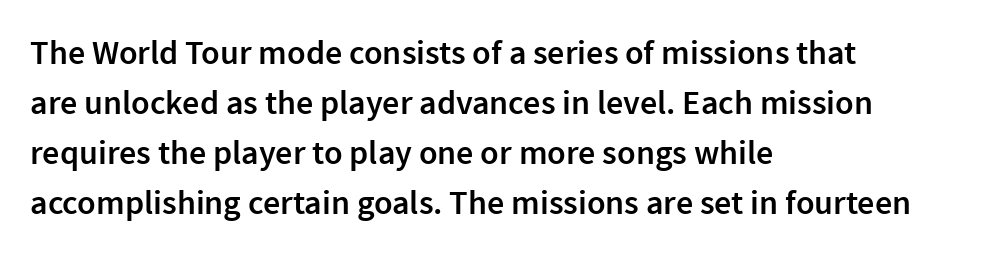
You could not count columns in this text — the font is proportionally spaced. Visually the block forms a straight wall on the left and a jagged coastline on the right. Upright lettering throughout. The text was rendered using a sans face with plain stroke endings. The line texture is even and compact thanks to regular tracking.
